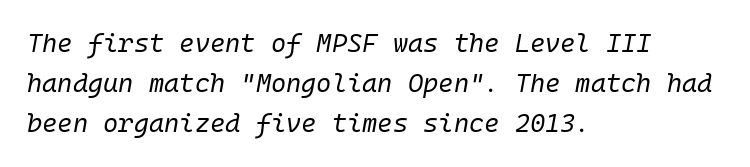
The image shows 26 px text type, italic (leaning right); set left-aligned, normal line spacing (1.54x), normal letter spacing, not underlined.
